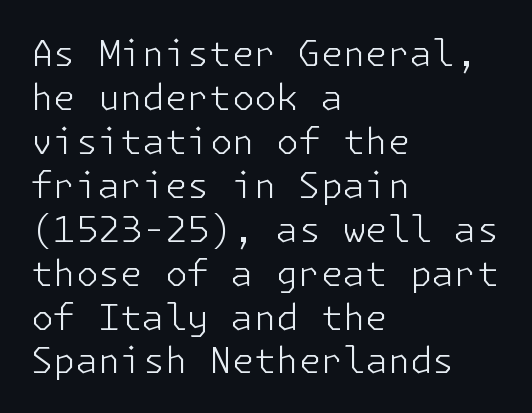
Q: Is the text bold? A: No.
Q: Is the text italic (slanted)? A: No, it is upright.
Q: Is the typeface a serif or a sans-serif typeface? A: Sans-serif.
Q: Is the text underlined? A: No.
Q: How is the paragraph aligned? A: Left-aligned.
Q: Is the spacing between letters normal or unusually wide? A: Normal.
Q: Width (condensed, normal, or wide)? A: Normal.
Q: Stroke contrast? A: Low.
Q: x-height? A: Medium.
